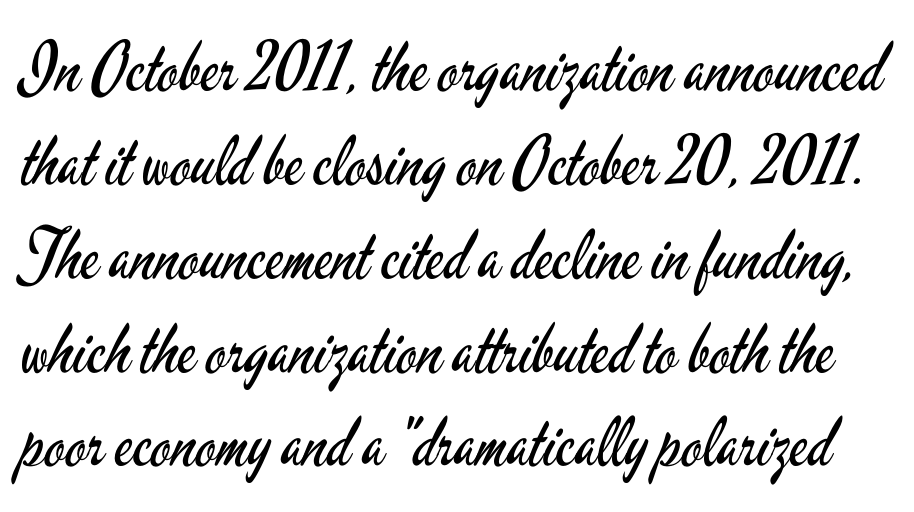
The image shows 68 px regular-weight, condensed sans-serif type; set normal line spacing (1.38x), normal letter spacing, not underlined; low stroke contrast and a small x-height.
